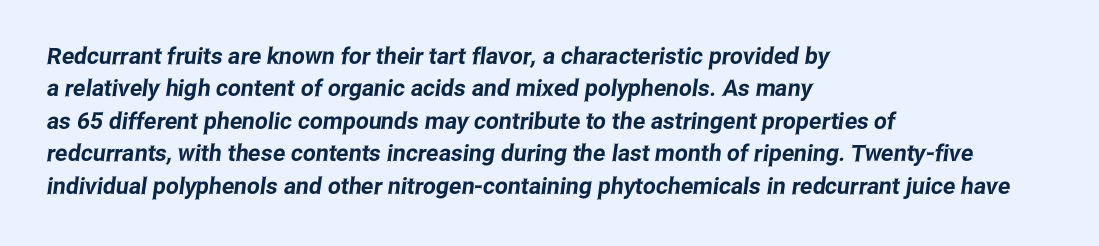
Q: Is the text underlined? A: No.
Q: How is the paragraph aligned? A: Left-aligned.
Q: Is the spacing between letters normal or unusually wide? A: Normal.
Q: Is the spacing between lines tight, normal or loose? A: Normal.
